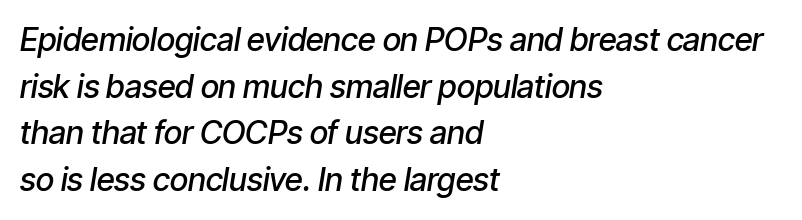
The image shows 32 px semibold, condensed type, italic (leaning right); set left-aligned, normal line spacing (1.46x), normal letter spacing, not underlined; low stroke contrast and a medium x-height.
